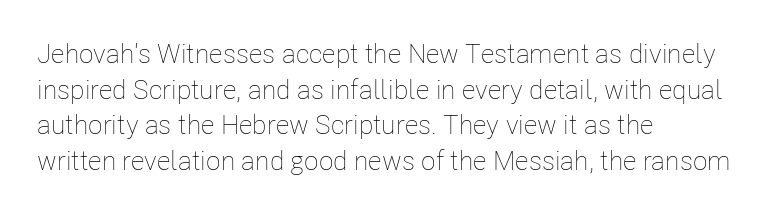
Q: Is the text bold? A: No.
Q: Is the text italic (slanted)? A: No, it is upright.
Q: Is the text underlined? A: No.
Q: How is the paragraph aligned? A: Left-aligned.
Q: Is the spacing between letters normal or unusually wide? A: Normal.
Q: Is the spacing between lines tight, normal or loose? A: Normal.
